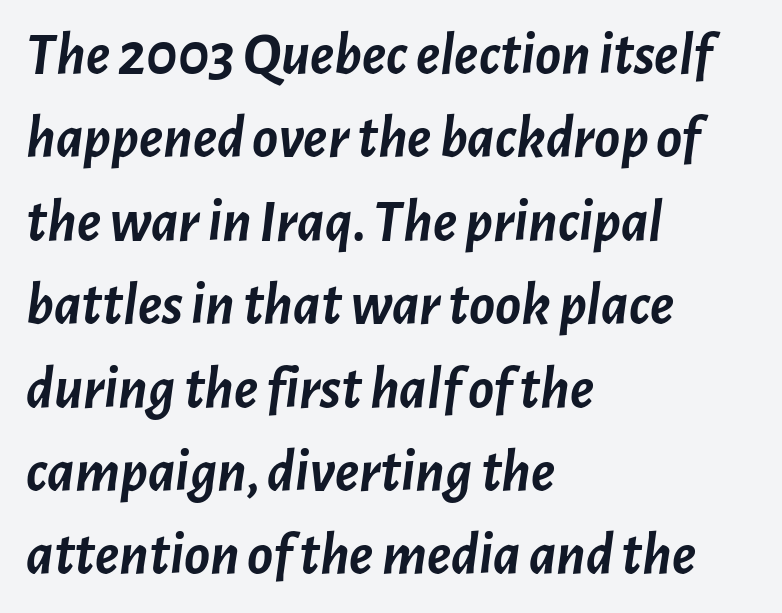
{"italic": "yes", "lean": "right", "slant_degrees": 7, "bold": "yes", "weight": "semibold", "width": "normal", "stroke_contrast": "low", "x_height": "medium", "monospaced": "no", "underline": "no", "align": "left", "line_spacing": "normal", "line_spacing_ratio": 1.39, "letter_spacing": "normal", "letter_spacing_em": 0.0, "glyph_px": 60}
